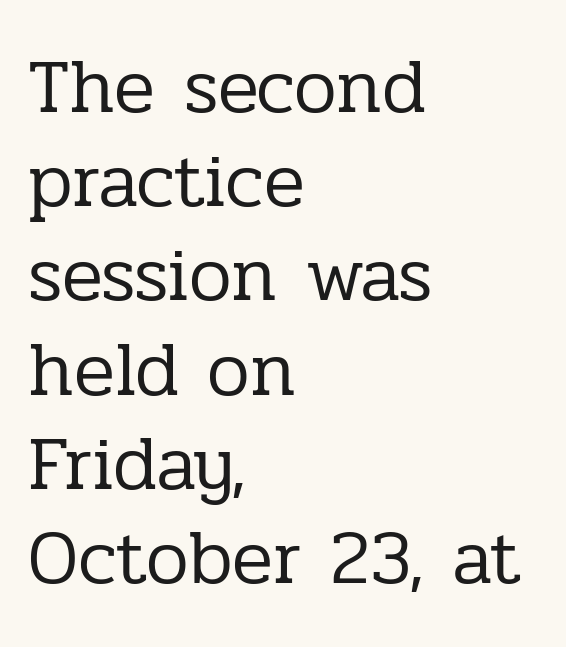
Glance below the letters and you will spot only blank space. Caption: standard tracking, unaltered. The lines are quadded left. The lettering holds an erect, upright posture throughout.
